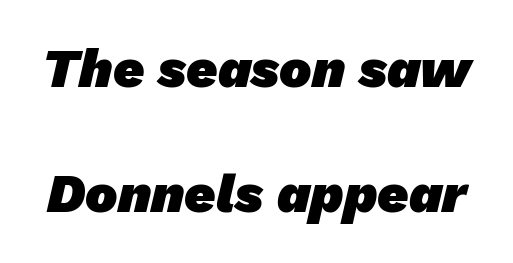
{"serif": "no", "bold": "yes", "weight": "heavy", "width": "normal", "stroke_contrast": "low", "x_height": "medium", "monospaced": "no", "underline": "no", "line_spacing": "loose", "line_spacing_ratio": 2.32, "letter_spacing": "normal", "letter_spacing_em": 0.0, "glyph_px": 54}
